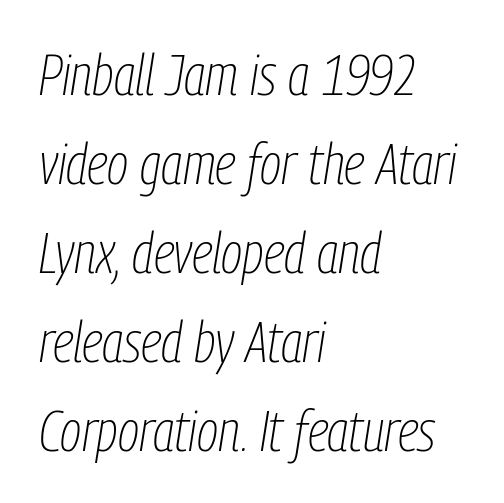
{"italic": "yes", "lean": "right", "slant_degrees": 9, "bold": "no", "weight": "thin", "width": "condensed", "stroke_contrast": "low", "x_height": "medium", "monospaced": "no", "underline": "no", "align": "left", "line_spacing": "normal", "line_spacing_ratio": 1.56, "letter_spacing": "normal", "letter_spacing_em": 0.0, "glyph_px": 57}
